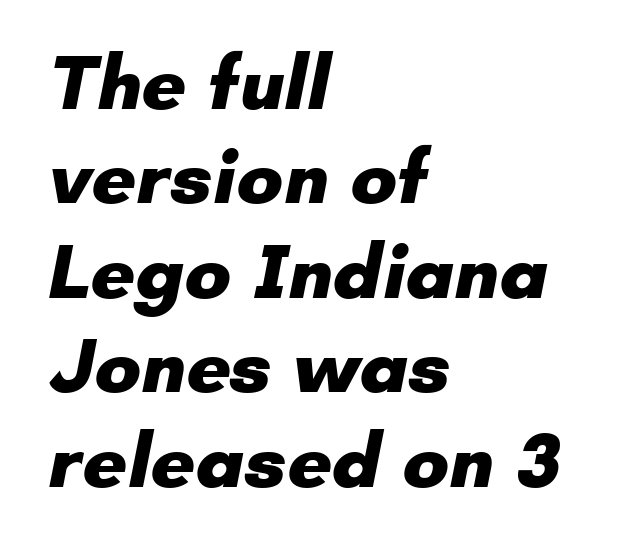
Q: Is the text bold? A: Yes.
Q: Is the typeface a serif or a sans-serif typeface? A: Sans-serif.
Q: Is the text underlined? A: No.
Q: How is the paragraph aligned? A: Left-aligned.
Q: Is the spacing between letters normal or unusually wide? A: Normal.
Q: Width (condensed, normal, or wide)? A: Normal.
Q: Stroke contrast? A: Low.
Q: x-height? A: Small.
Q: Monospaced? A: No.
